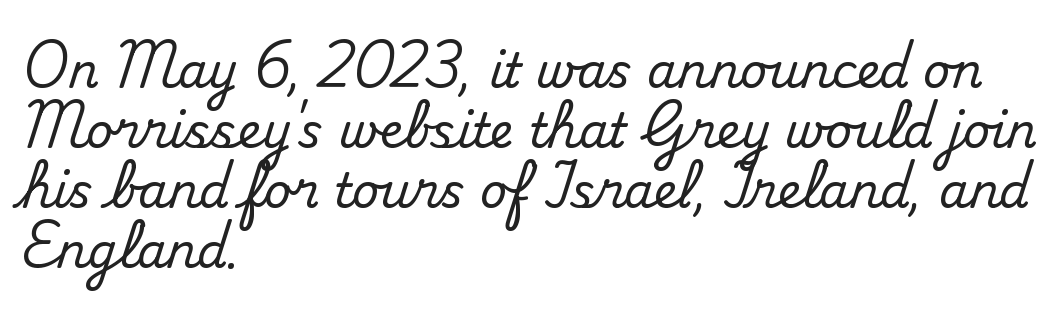
The image shows 47 px serif type; set left-aligned, normal line spacing (1.28x), normal letter spacing, not underlined; medium stroke contrast and a small x-height.
